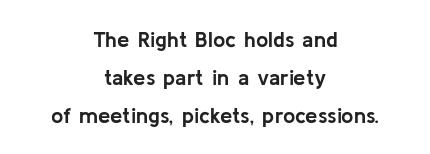
Heavy, bold letterforms. A centered setting, common on invitations and titles, is used for this passage. This is the regular roman posture of the typeface. The space directly below the letters is spotless.
